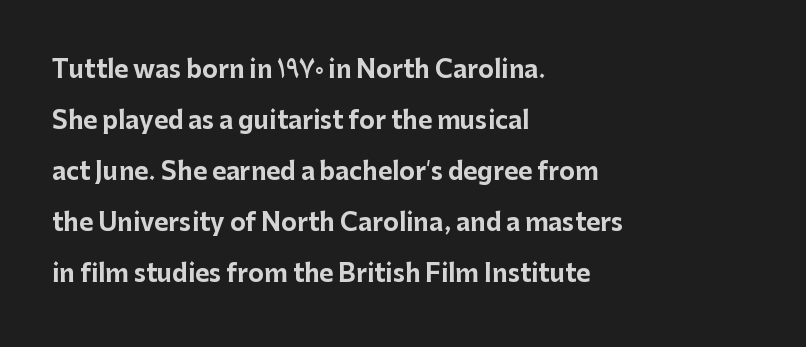
A great deal of white space separates one row of letters from the next. The passage shown is emphatically bold. Caption: multi-line text, flush left, ragged right. Underline: absent. Words appear dense and cohesive because spacing is normal. Tall strokes in this sample are plumb rather than angled.
